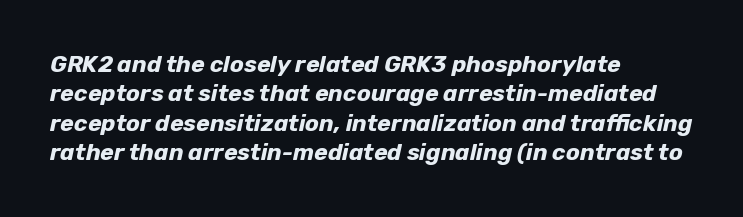
The letters sit at their default tracking, neither squeezed nor spread. Evenly set lines give the paragraph a standard silhouette. The glyphs are unaccompanied by any horizontal stroke below them. The face used here has the dense, thick strokes of a bold. The rag falls on the right side of this text block. Every character sits at an angle, as italics do.
